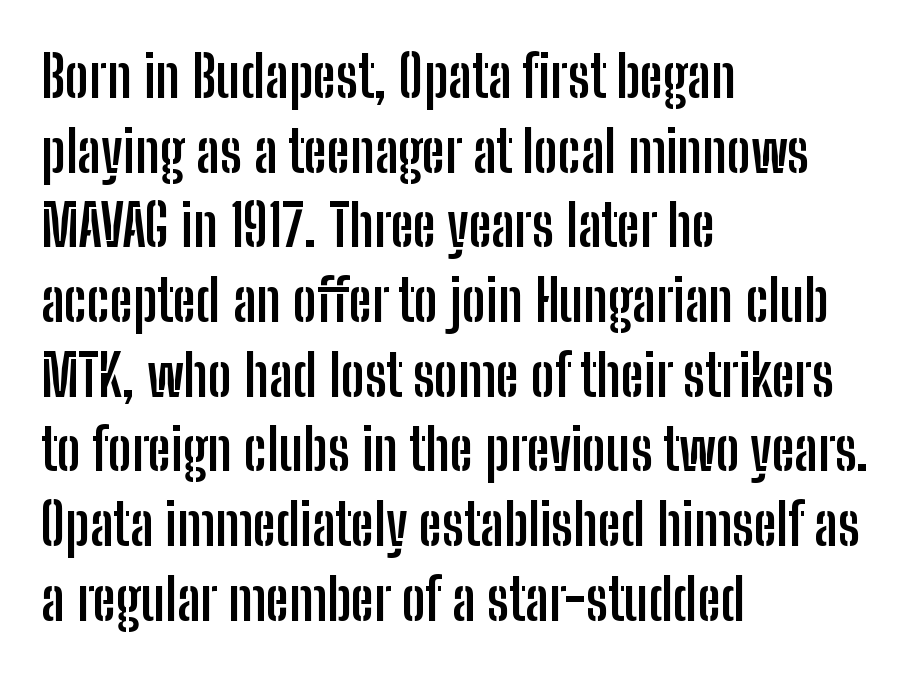
{"serif": "no", "italic": "no", "bold": "yes", "weight": "semibold", "width": "condensed", "stroke_contrast": "low", "x_height": "medium", "monospaced": "no", "underline": "no", "align": "left", "line_spacing": "normal", "line_spacing_ratio": 1.31, "letter_spacing": "normal", "letter_spacing_em": 0.0, "glyph_px": 57}
